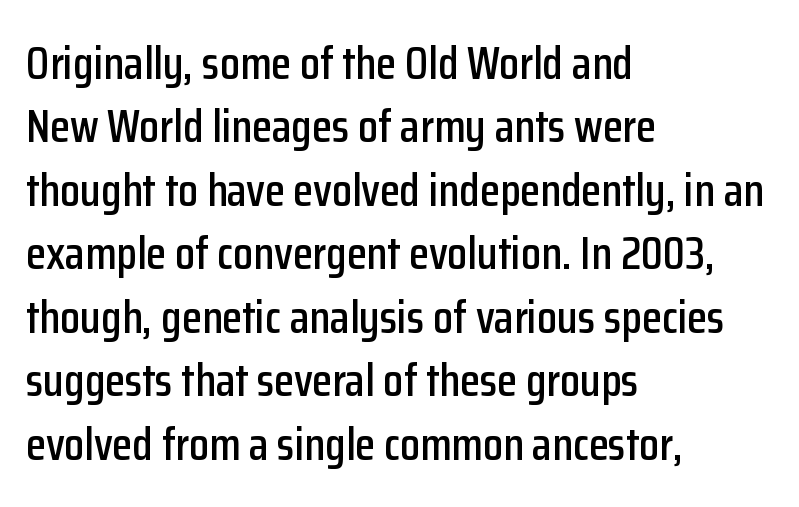
Q: Is the text italic (slanted)? A: No, it is upright.
Q: Is the typeface a serif or a sans-serif typeface? A: Sans-serif.
Q: Is the text underlined? A: No.
Q: How is the paragraph aligned? A: Left-aligned.
Q: Is the spacing between letters normal or unusually wide? A: Normal.
Q: Is the spacing between lines tight, normal or loose? A: Normal.
Q: Width (condensed, normal, or wide)? A: Condensed.
Q: Stroke contrast? A: Low.
Q: x-height? A: Medium.
Q: Monospaced? A: No.
